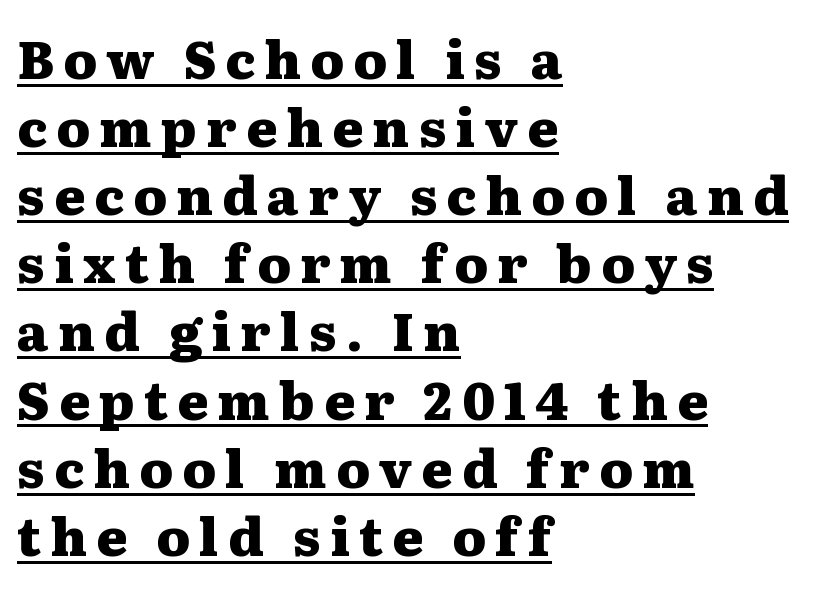
The rendering uses natural spacing where letterforms have individual widths. Rendered with straight, roman letterforms. These words are printed bold, with thick strokes throughout. The words here are underlined.
